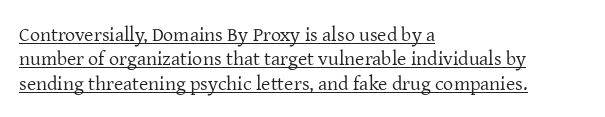
Students, note that the glyphs here touch the page at normal intervals. The setting favours the left margin, as ordinary paragraphs usually do. The characters are drawn with everyday or finer stroke widths. The rendering uses the underline text-decoration. Rendered with straight, roman letterforms.
